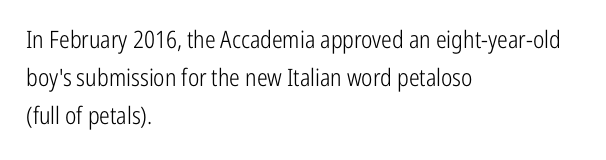
Caption: standard tracking, unaltered. How would I describe the line gaps? Plain and ordinary. Notice how the stems are strictly vertical — no italics here. The typeface has the unassuming heft of standard copy or less. The lines are quadded left.
